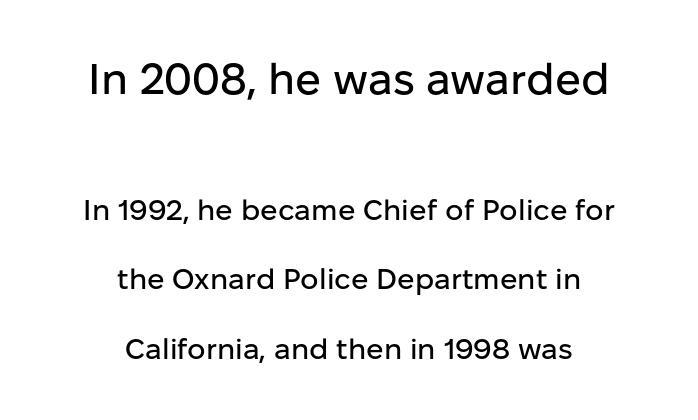
Alignment: centered. Leading is clearly above the norm, producing a sparse column. The rendering uses natural spacing where letterforms have individual widths. Honestly, the letter spacing is just normal — you wouldn't notice it.
